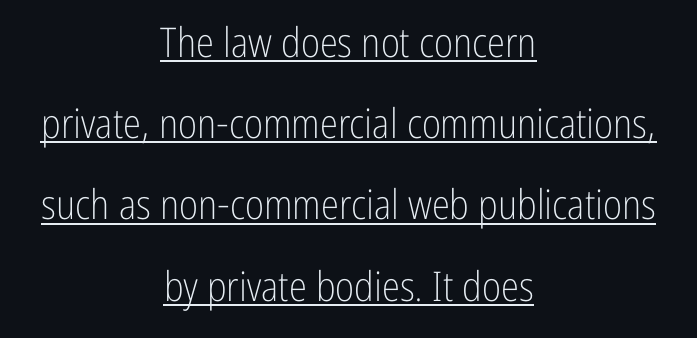
The image shows 41 px light, condensed sans-serif type, upright; set centered, loose line spacing (1.98x), normal letter spacing, underlined; low stroke contrast and a medium x-height.
